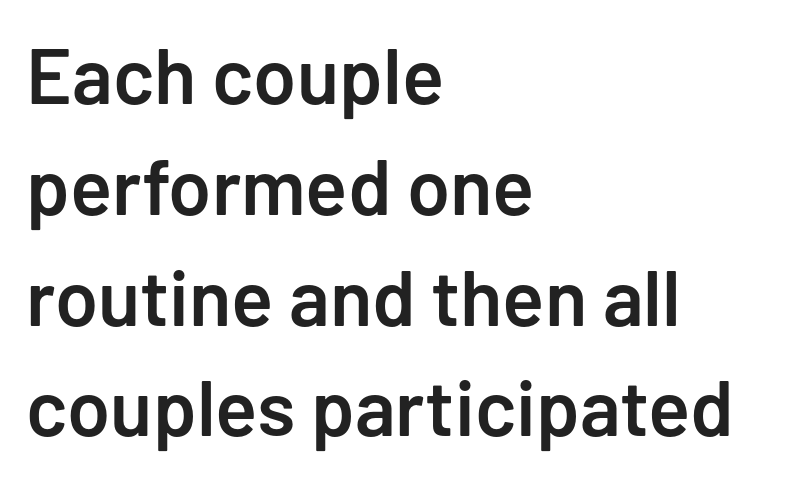
The image shows 78 px semibold sans-serif type, upright; set left-aligned, normal line spacing (1.42x), normal letter spacing, not underlined; low stroke contrast and a medium x-height.
